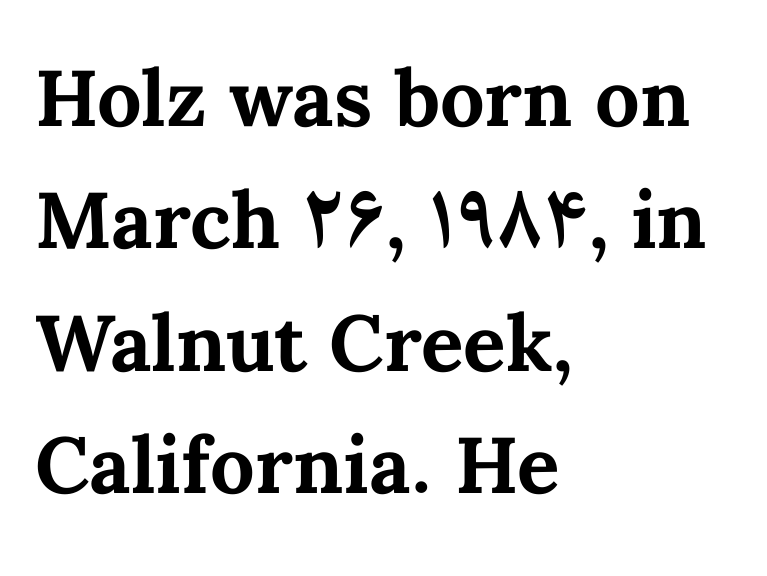
Q: Is the text bold? A: Yes.
Q: Is the text italic (slanted)? A: No, it is upright.
Q: Is the text underlined? A: No.
Q: How is the paragraph aligned? A: Left-aligned.
Q: Is the spacing between letters normal or unusually wide? A: Normal.
Q: Is the spacing between lines tight, normal or loose? A: Normal.
Q: Width (condensed, normal, or wide)? A: Normal.
Q: Stroke contrast? A: Medium.
Q: x-height? A: Medium.
Q: Monospaced? A: No.
